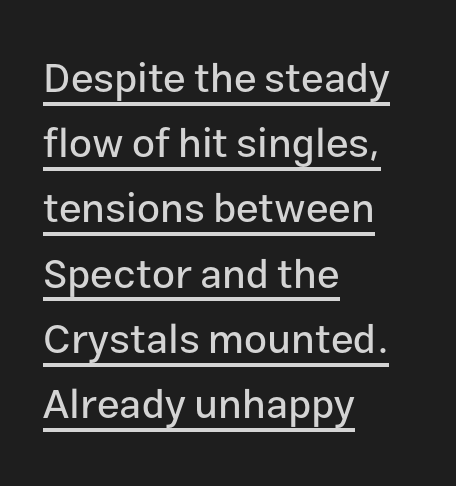
Q: Is the text italic (slanted)? A: No, it is upright.
Q: Is the typeface a serif or a sans-serif typeface? A: Sans-serif.
Q: Is the text underlined? A: Yes.
Q: How is the paragraph aligned? A: Left-aligned.
Q: Is the spacing between letters normal or unusually wide? A: Normal.
Q: Is the spacing between lines tight, normal or loose? A: Normal.
Q: Width (condensed, normal, or wide)? A: Normal.
Q: Stroke contrast? A: Low.
Q: x-height? A: Medium.
Q: Monospaced? A: No.
